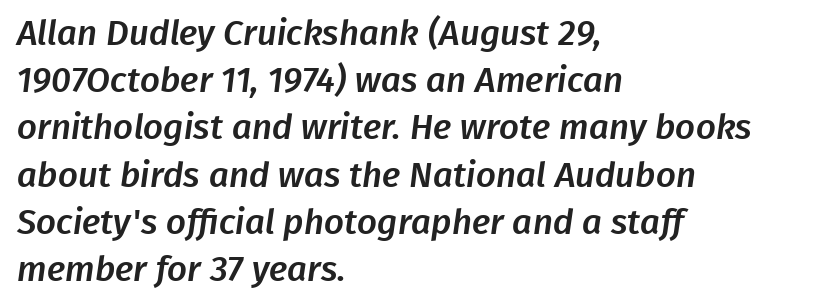
Words appear dense and cohesive because spacing is normal. The designer left line spacing at the default. Where is the straight margin? On the left. The passage shown is typed in a proportional face where columns would drift. Is this a sans? Yes — the strokes have no serifs. Only glyphs here, with clear space below each row.
